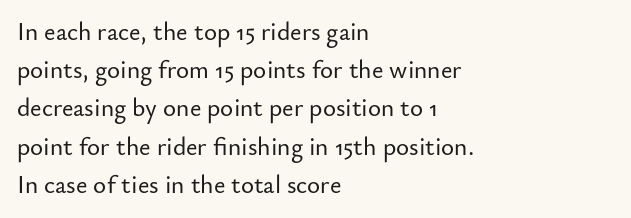
Descenders hang freely into open space. Teacher's note: observe the even left margin — that is flush-left alignment. The vertical gap from one line to the next is medium. If you drew a line through each stem, it would be perfectly vertical. The letters sit at their default tracking, neither squeezed nor spread.
